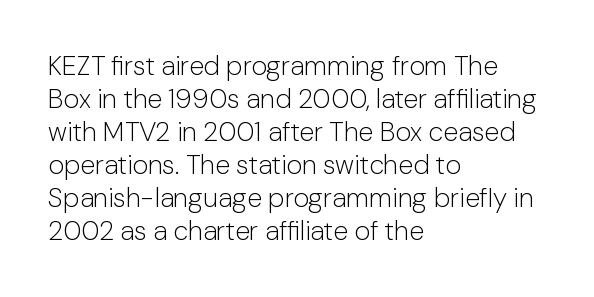
Q: Is the text bold? A: No.
Q: Is the text italic (slanted)? A: No, it is upright.
Q: Is the text underlined? A: No.
Q: How is the paragraph aligned? A: Left-aligned.
Q: Is the spacing between letters normal or unusually wide? A: Normal.
